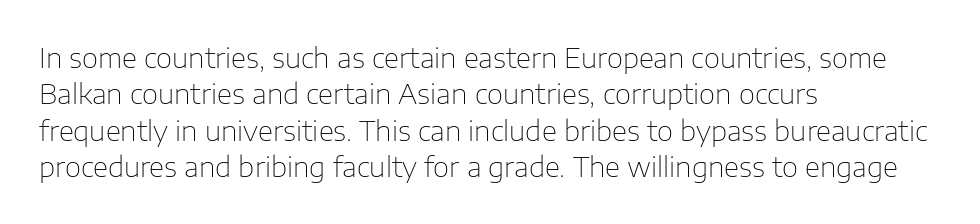
The image shows 28 px thin sans-serif type, upright; set left-aligned, normal line spacing (1.3x), normal letter spacing, not underlined; low stroke contrast and a medium x-height.
